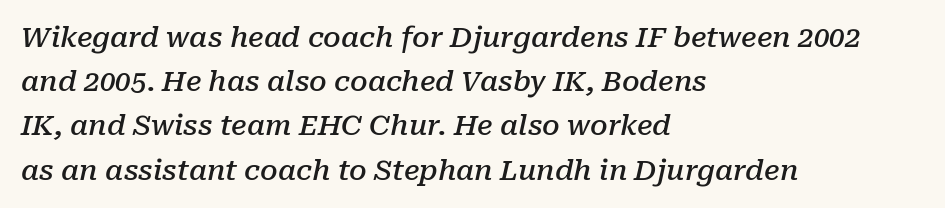
Q: Is the text bold? A: Semi-bold.
Q: Is the text italic (slanted)? A: Yes, it leans right by about 10 degrees.
Q: Is the typeface a serif or a sans-serif typeface? A: Serif.
Q: Is the text underlined? A: No.
Q: How is the paragraph aligned? A: Left-aligned.
Q: Is the spacing between letters normal or unusually wide? A: Normal.
Q: Is the spacing between lines tight, normal or loose? A: Normal.
Q: Width (condensed, normal, or wide)? A: Normal.
Q: Stroke contrast? A: Low.
Q: x-height? A: Medium.
Q: Monospaced? A: No.
